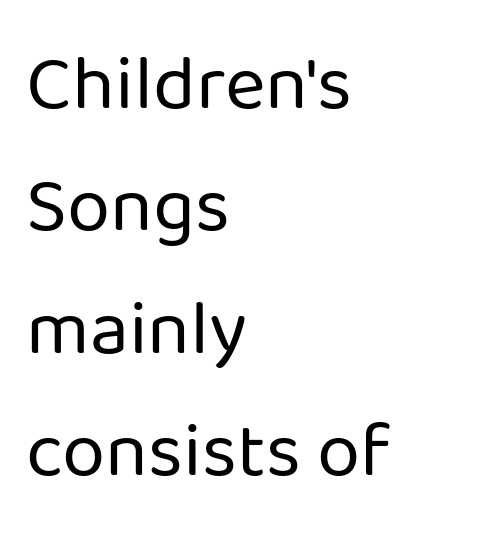
{"serif": "no", "italic": "no", "bold": "no", "weight": "regular", "width": "normal", "stroke_contrast": "low", "x_height": "medium", "monospaced": "no", "underline": "no", "align": "left", "line_spacing": "normal", "line_spacing_ratio": 1.57, "letter_spacing": "normal", "letter_spacing_em": 0.0, "glyph_px": 78}
